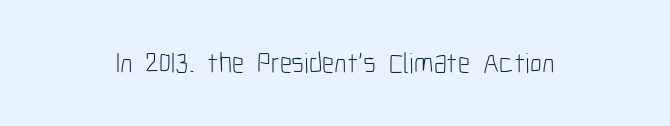
Do the characters align in a grid? No, the font is proportional. The specimen reads as upright at a glance. The tracking reads as untouched default to a designer's eye. Serifs: no, the terminals of the letterforms are clean. Stems and bowls with no extra thickness — not bold.
